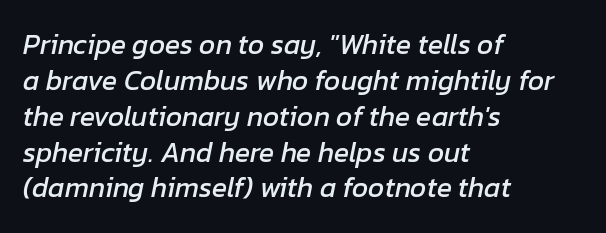
Q: Is the text italic (slanted)? A: Yes, it leans right by about 12 degrees.
Q: Is the text underlined? A: No.
Q: How is the paragraph aligned? A: Left-aligned.
Q: Is the spacing between letters normal or unusually wide? A: Normal.
Q: Is the spacing between lines tight, normal or loose? A: Normal.
Q: Width (condensed, normal, or wide)? A: Normal.
Q: Stroke contrast? A: Low.
Q: x-height? A: Medium.
Q: Monospaced? A: No.
